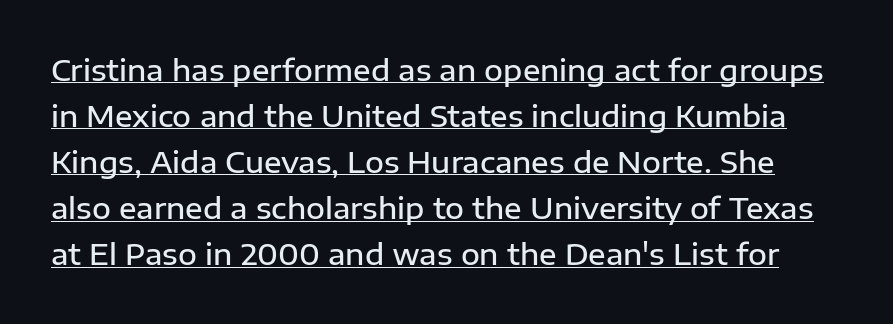
Q: Is the text bold? A: Semi-bold.
Q: Is the text italic (slanted)? A: No, it is upright.
Q: Is the typeface a serif or a sans-serif typeface? A: Sans-serif.
Q: Is the text underlined? A: Yes.
Q: Is the spacing between letters normal or unusually wide? A: Normal.
Q: Is the spacing between lines tight, normal or loose? A: Normal.
Q: Width (condensed, normal, or wide)? A: Normal.
Q: Stroke contrast? A: Low.
Q: x-height? A: Medium.
Q: Monospaced? A: No.
